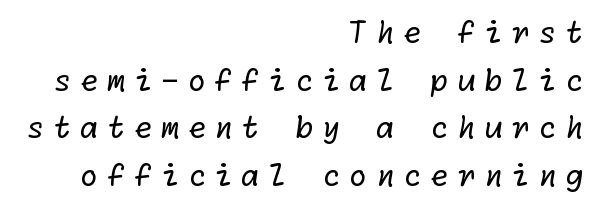
Q: Is the text bold? A: No.
Q: Is the typeface a serif or a sans-serif typeface? A: Sans-serif.
Q: Is the text underlined? A: No.
Q: How is the paragraph aligned? A: Right-aligned.
Q: Is the spacing between letters normal or unusually wide? A: Unusually wide.
Q: Is the spacing between lines tight, normal or loose? A: Normal.
Q: Width (condensed, normal, or wide)? A: Normal.
Q: Stroke contrast? A: Low.
Q: x-height? A: Medium.
